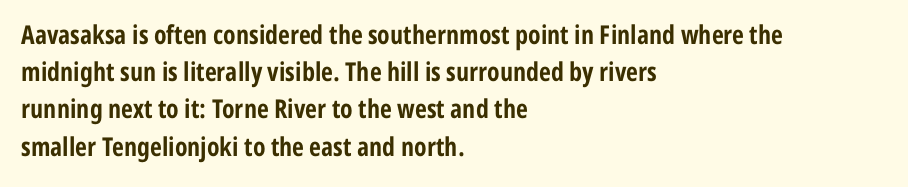
Q: Is the text bold? A: Yes.
Q: Is the text italic (slanted)? A: No, it is upright.
Q: Is the text underlined? A: No.
Q: How is the paragraph aligned? A: Left-aligned.
Q: Is the spacing between letters normal or unusually wide? A: Normal.
Q: Is the spacing between lines tight, normal or loose? A: Normal.
